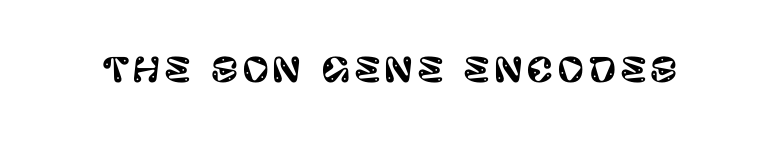
{"serif": "no", "width": "normal", "stroke_contrast": "low", "x_height": "large", "monospaced": "no", "underline": "no", "glyph_px": 33}
